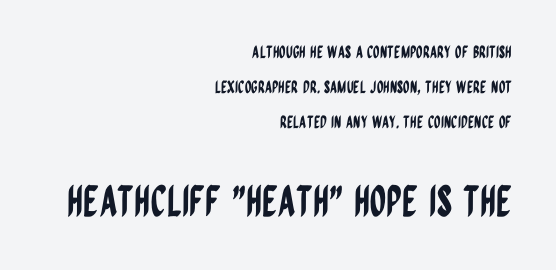
The image shows 42 px condensed sans-serif type, upright; set right-aligned, loose line spacing (2.05x), normal letter spacing, not underlined; the second (bottom) block is 2.47x larger; low stroke contrast and a large x-height.
